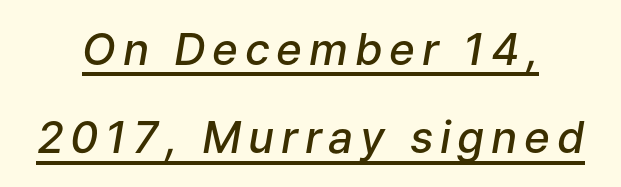
{"italic": "yes", "lean": "right", "slant_degrees": 9, "bold": "semi", "weight": "semibold", "width": "normal", "stroke_contrast": "low", "x_height": "medium", "monospaced": "no", "underline": "yes", "line_spacing": "loose", "line_spacing_ratio": 2.01, "glyph_px": 44}
